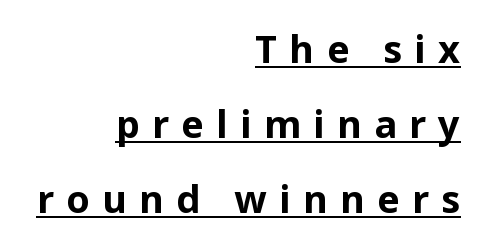
The image shows 38 px bold sans-serif type, upright; set right-aligned, loose line spacing (1.98x), unusually wide letter spacing (+0.32 em), underlined; low stroke contrast and a medium x-height.
